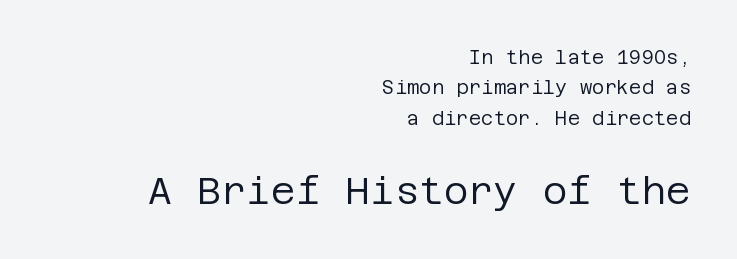
{"serif": "no", "italic": "no", "bold": "no", "weight": "regular", "width": "normal", "stroke_contrast": "low", "x_height": "large", "underline": "no", "align": "right", "line_spacing": "normal", "line_spacing_ratio": 1.6, "letter_spacing": "normal", "letter_spacing_em": 0.0, "larger_block": "second", "size_ratio": 2.0, "glyph_px": 38}
